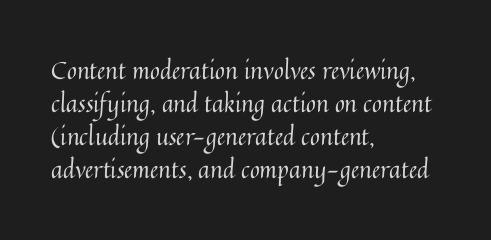
{"bold": "no", "underline": "no", "align": "left", "line_spacing": "normal", "line_spacing_ratio": 1.38, "letter_spacing": "normal", "letter_spacing_em": 0.0, "glyph_px": 24}
